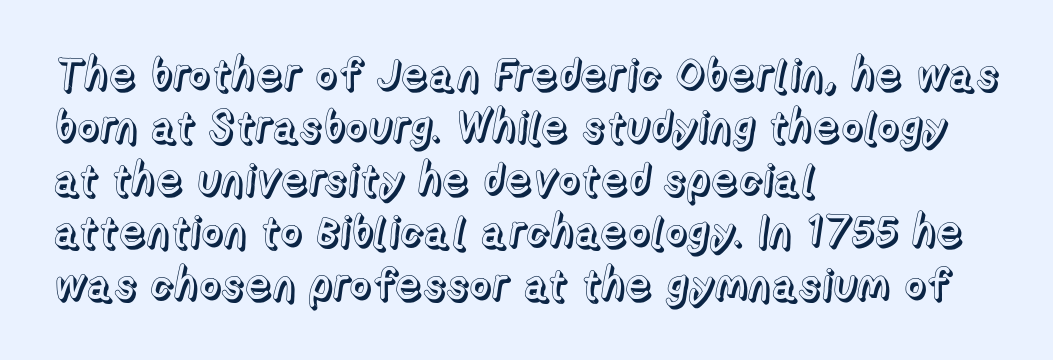
Every row of glyphs begins at an identical x-position on the left. Inter-character spacing is left at the font's built-in metrics. These lines are rendered in a variable-pitch font.
